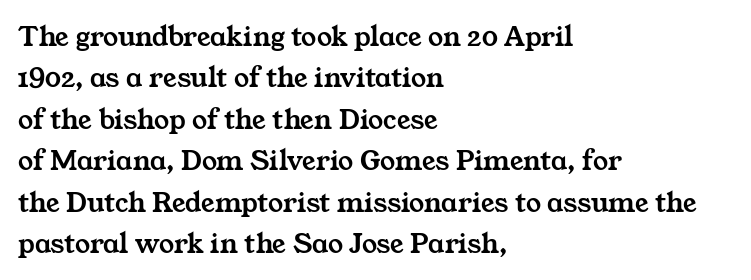
The image shows 30 px wide serif type; set left-aligned, normal line spacing (1.38x), normal letter spacing, not underlined; medium stroke contrast and a medium x-height.
